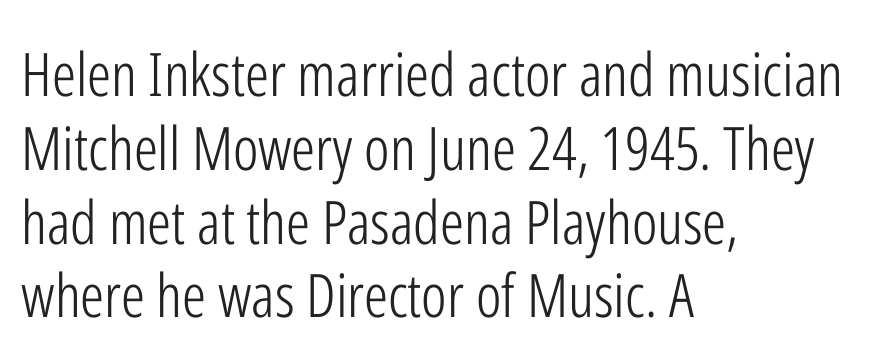
Q: Is the text bold? A: No.
Q: Is the text italic (slanted)? A: No, it is upright.
Q: Is the typeface a serif or a sans-serif typeface? A: Sans-serif.
Q: Is the text underlined? A: No.
Q: How is the paragraph aligned? A: Left-aligned.
Q: Is the spacing between letters normal or unusually wide? A: Normal.
Q: Width (condensed, normal, or wide)? A: Condensed.
Q: Stroke contrast? A: Low.
Q: x-height? A: Medium.
Q: Monospaced? A: No.
